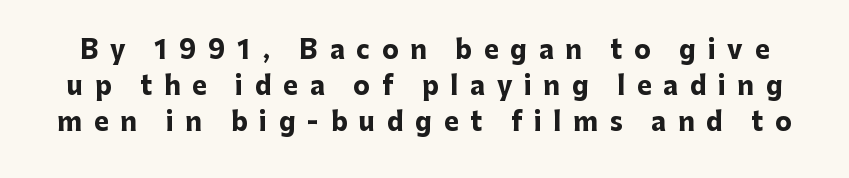
{"italic": "no", "bold": "yes", "underline": "no", "line_spacing": "normal", "line_spacing_ratio": 1.45, "letter_spacing": "wide", "letter_spacing_em": 0.47, "glyph_px": 25}
